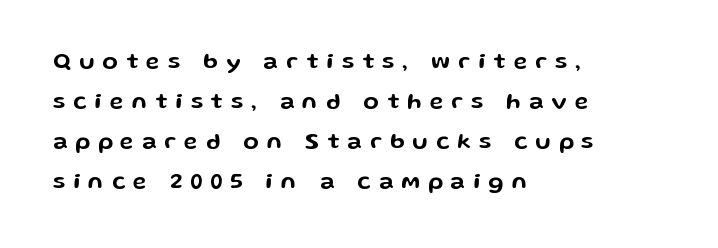
The image shows 23 px text type, upright; set left-aligned, line spacing 1.74x, unusually wide letter spacing (+0.35 em), not underlined.
